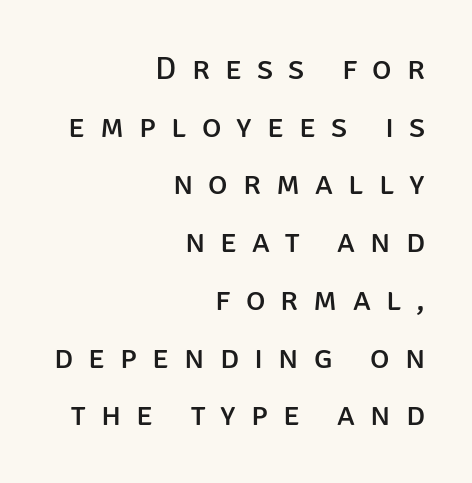
The image shows 33 px regular-weight sans-serif type, upright; set right-aligned, line spacing 1.75x, unusually wide letter spacing (+0.46 em), not underlined; low stroke contrast and a large x-height.
